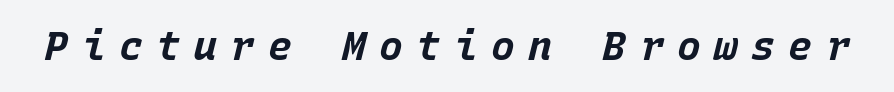
The image shows 40 px bold type, italic (leaning right), monospaced; set unusually wide letter spacing (+0.33 em), not underlined; low stroke contrast and a large x-height.
